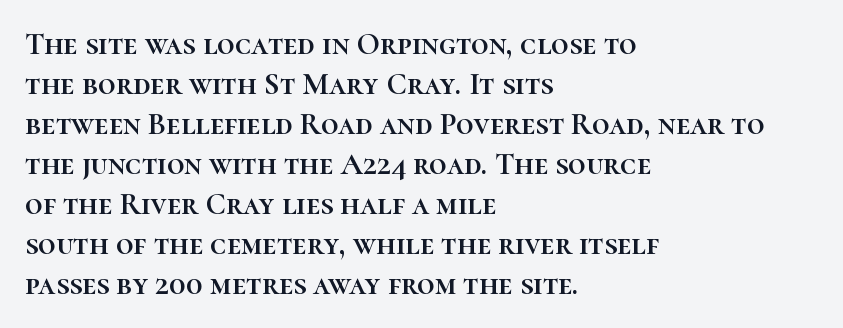
Descenders hang freely into open space. Reading down the column, the eye jumps a familiar distance to each next line. The rendering uses natural spacing where letterforms have individual widths. Nope, not italic — everything's standing straight. This sample uses plain, unmodified letter spacing. Compared with a centered layout, this one pins lines to the left instead.
